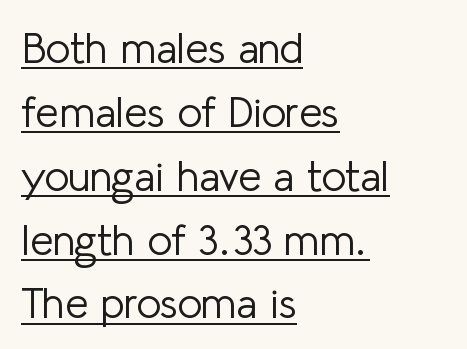
A normal amount of white space separates one row of letters from the next. Each word holds together tightly as a unit, with standard inter-letter gaps. A continuous stroke trails under the words, as in a hyperlink. Type style note: lacks serifs. Posture: vertical. Caption: face not bold, strokes unweighted.
